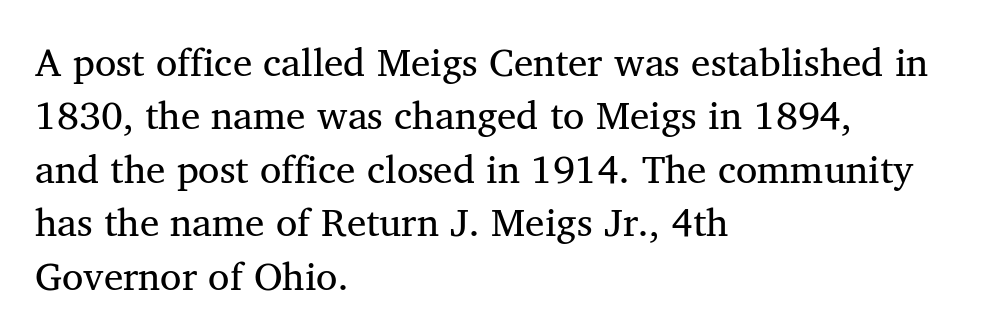
Caption: face not bold, strokes unweighted. Lines of text with bare space underneath. The vertical gap from one line to the next is medium. Casual observation: everything's shoved over to the left. The passage shown is typed in a proportional face where columns would drift. Honestly, the letter spacing is just normal — you wouldn't notice it.
